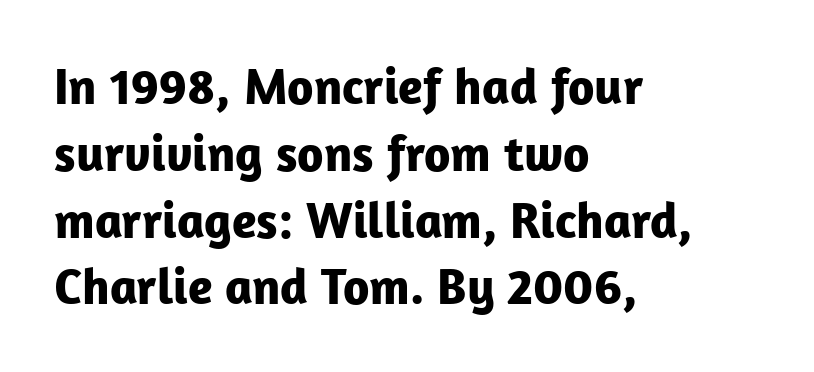
The passage shown is typeset with a sans-serif family. Note the varied advance widths — an 'i' is clearly narrower than an 'm'. One-word summary of the alignment: left. Nobody drew a line under any word here.
